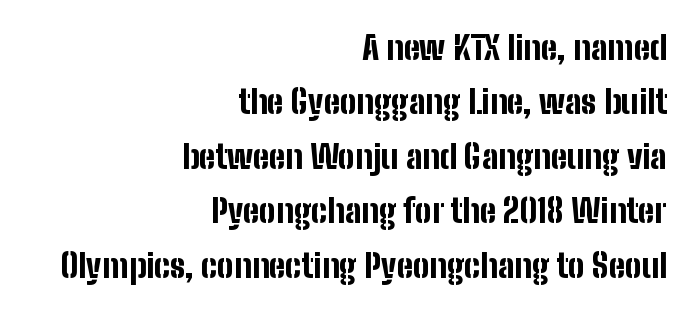
{"serif": "no", "italic": "no", "bold": "yes", "weight": "bold", "width": "condensed", "stroke_contrast": "low", "x_height": "medium", "monospaced": "no", "underline": "no", "align": "right", "line_spacing": "normal", "line_spacing_ratio": 1.65, "letter_spacing": "normal", "letter_spacing_em": 0.0, "glyph_px": 33}
